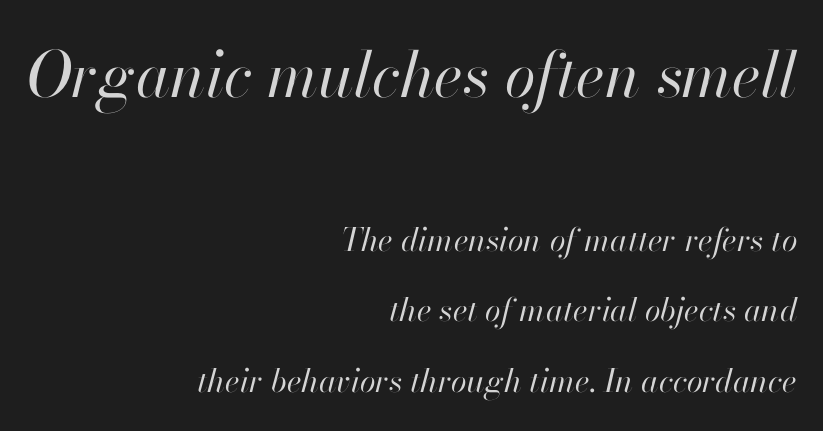
Q: Is the text bold? A: No.
Q: Is the text italic (slanted)? A: Yes, it leans right by about 13 degrees.
Q: Is the text underlined? A: No.
Q: How is the paragraph aligned? A: Right-aligned.
Q: Is the spacing between letters normal or unusually wide? A: Normal.
Q: Is the spacing between lines tight, normal or loose? A: Loose.
Q: Which block of text is set in a larger size, the first (top) or the second (bottom)? A: The first (top) one.
Q: Width (condensed, normal, or wide)? A: Normal.
Q: Stroke contrast? A: High.
Q: x-height? A: Small.
Q: Monospaced? A: No.
